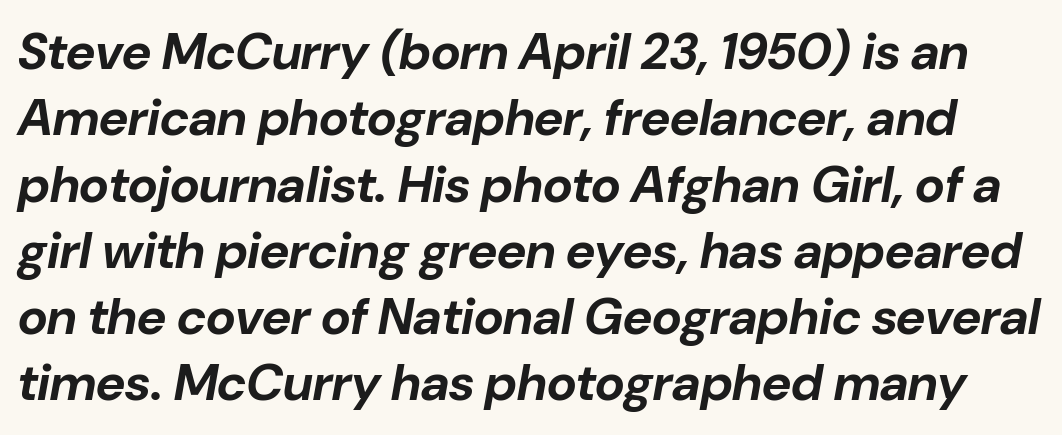
Q: Is the text bold? A: Yes.
Q: Is the text italic (slanted)? A: Yes, it leans right by about 10 degrees.
Q: Is the text underlined? A: No.
Q: Is the spacing between letters normal or unusually wide? A: Normal.
Q: Is the spacing between lines tight, normal or loose? A: Normal.
Q: Width (condensed, normal, or wide)? A: Normal.
Q: Stroke contrast? A: Low.
Q: x-height? A: Medium.
Q: Monospaced? A: No.
